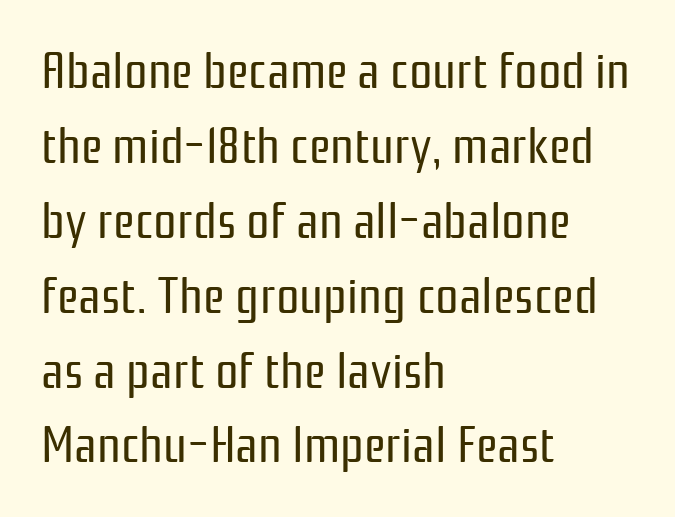
The image shows 52 px regular-weight, condensed sans-serif type, upright; set left-aligned, normal line spacing (1.44x), normal letter spacing, not underlined; low stroke contrast and a medium x-height.
